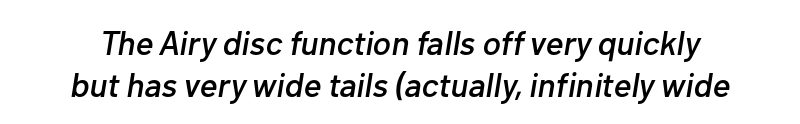
{"italic": "yes", "lean": "right", "slant_degrees": 10, "width": "normal", "stroke_contrast": "low", "x_height": "medium", "monospaced": "no", "underline": "no", "line_spacing": "normal", "line_spacing_ratio": 1.25, "letter_spacing": "normal", "letter_spacing_em": 0.0, "glyph_px": 34}
